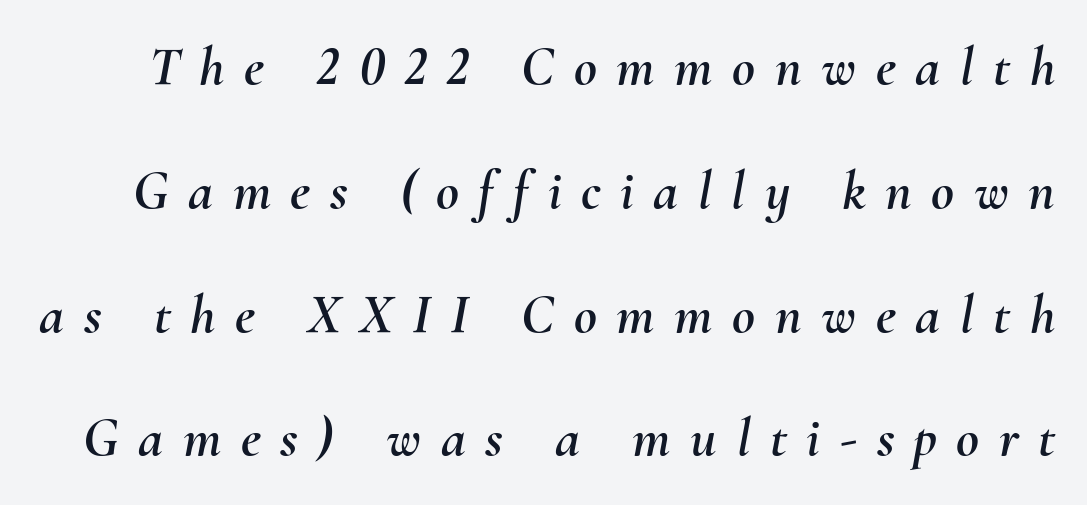
Q: Is the text italic (slanted)? A: Yes, it leans right by about 10 degrees.
Q: Is the text underlined? A: No.
Q: Is the spacing between letters normal or unusually wide? A: Unusually wide.
Q: Is the spacing between lines tight, normal or loose? A: Loose.
Q: Width (condensed, normal, or wide)? A: Normal.
Q: Stroke contrast? A: Medium.
Q: x-height? A: Small.
Q: Monospaced? A: No.
